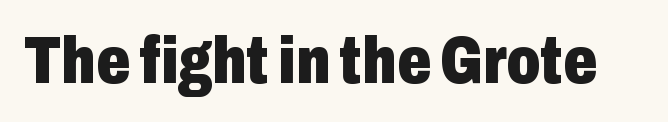
The image shows 67 px heavy, condensed sans-serif type, upright; set normal letter spacing, not underlined; low stroke contrast and a medium x-height.
